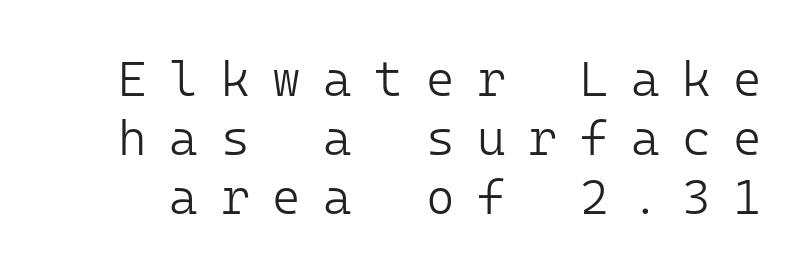
The image shows 49 px light sans-serif type, upright, monospaced; set line spacing 1.2x, unusually wide letter spacing (+0.46 em), not underlined; low stroke contrast and a medium x-height.
